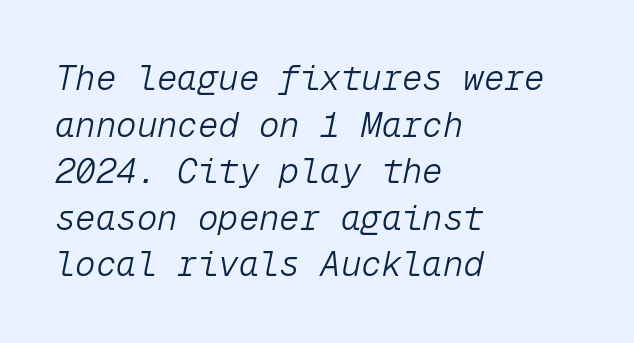
Q: Is the text bold? A: No.
Q: Is the text italic (slanted)? A: Yes, it leans right by about 12 degrees.
Q: Is the text underlined? A: No.
Q: How is the paragraph aligned? A: Left-aligned.
Q: Is the spacing between letters normal or unusually wide? A: Normal.
Q: Is the spacing between lines tight, normal or loose? A: Normal.
Q: Width (condensed, normal, or wide)? A: Normal.
Q: Stroke contrast? A: Low.
Q: x-height? A: Medium.
Q: Monospaced? A: Yes.
